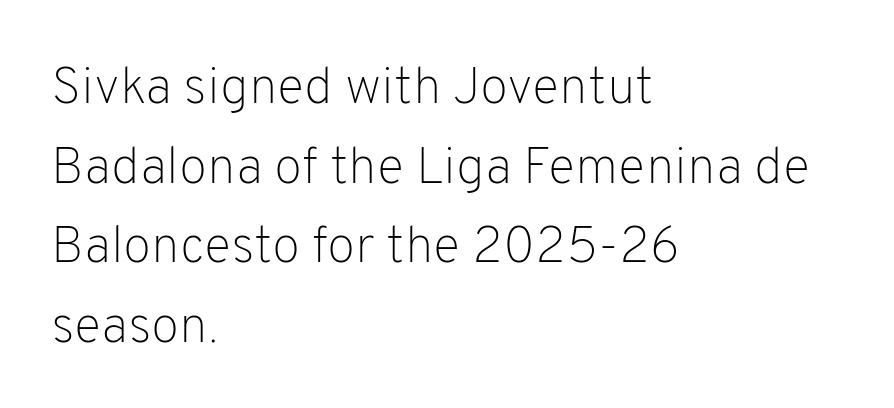
Q: Is the text bold? A: No.
Q: Is the text italic (slanted)? A: No, it is upright.
Q: Is the typeface a serif or a sans-serif typeface? A: Sans-serif.
Q: Is the text underlined? A: No.
Q: How is the paragraph aligned? A: Left-aligned.
Q: Is the spacing between letters normal or unusually wide? A: Normal.
Q: Is the spacing between lines tight, normal or loose? A: Normal.
Q: Width (condensed, normal, or wide)? A: Normal.
Q: Stroke contrast? A: Low.
Q: x-height? A: Medium.
Q: Monospaced? A: No.
